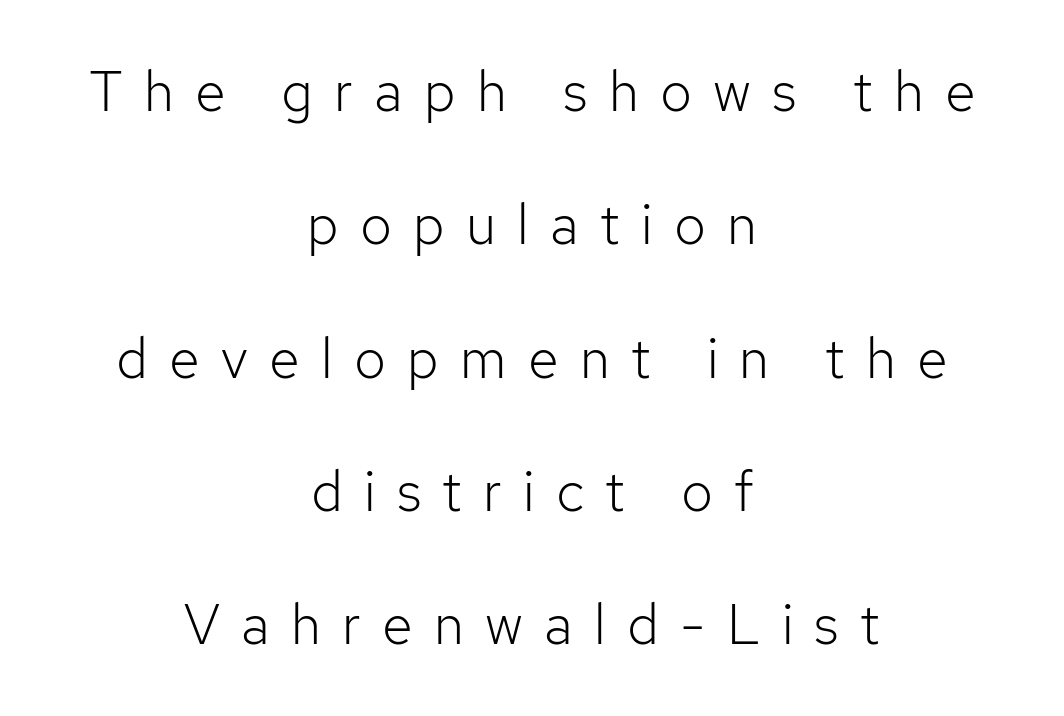
{"serif": "no", "italic": "no", "bold": "no", "weight": "light", "width": "normal", "stroke_contrast": "low", "x_height": "medium", "monospaced": "no", "underline": "no", "align": "center", "line_spacing": "loose", "line_spacing_ratio": 2.38, "letter_spacing": "wide", "letter_spacing_em": 0.38, "glyph_px": 56}
